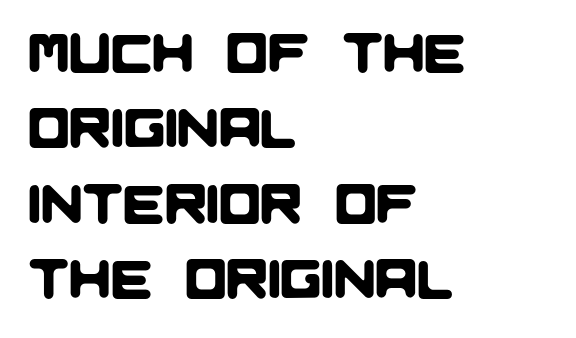
{"serif": "no", "width": "normal", "stroke_contrast": "low", "x_height": "large", "monospaced": "no", "underline": "no", "align": "left", "line_spacing": "normal", "line_spacing_ratio": 1.37, "letter_spacing": "normal", "letter_spacing_em": 0.0, "glyph_px": 55}
